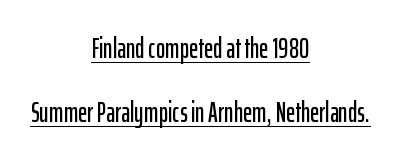
Q: Is the text italic (slanted)? A: No, it is upright.
Q: Is the typeface a serif or a sans-serif typeface? A: Sans-serif.
Q: Is the text underlined? A: Yes.
Q: How is the paragraph aligned? A: Centered.
Q: Is the spacing between letters normal or unusually wide? A: Normal.
Q: Is the spacing between lines tight, normal or loose? A: Loose.
Q: Width (condensed, normal, or wide)? A: Condensed.
Q: Stroke contrast? A: Low.
Q: x-height? A: Medium.
Q: Monospaced? A: No.
